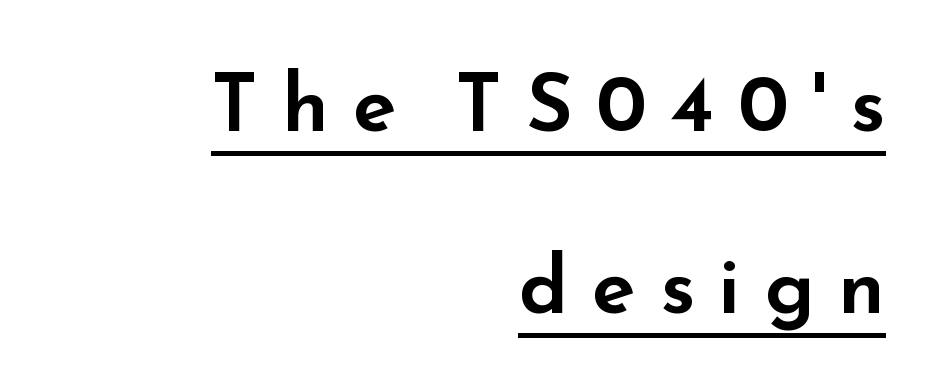
Q: Is the text italic (slanted)? A: No, it is upright.
Q: Is the typeface a serif or a sans-serif typeface? A: Sans-serif.
Q: Is the text underlined? A: Yes.
Q: How is the paragraph aligned? A: Right-aligned.
Q: Is the spacing between letters normal or unusually wide? A: Unusually wide.
Q: Is the spacing between lines tight, normal or loose? A: Loose.
Q: Width (condensed, normal, or wide)? A: Wide.
Q: Stroke contrast? A: Low.
Q: x-height? A: Small.
Q: Monospaced? A: No.
